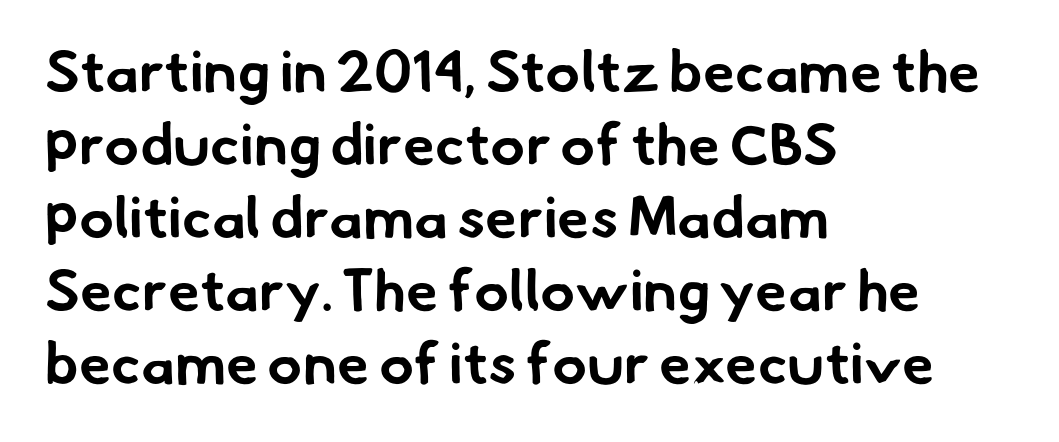
Q: Is the text bold? A: Yes.
Q: Is the typeface a serif or a sans-serif typeface? A: Sans-serif.
Q: Is the text underlined? A: No.
Q: How is the paragraph aligned? A: Left-aligned.
Q: Is the spacing between letters normal or unusually wide? A: Normal.
Q: Is the spacing between lines tight, normal or loose? A: Normal.
Q: Width (condensed, normal, or wide)? A: Normal.
Q: Stroke contrast? A: Low.
Q: x-height? A: Small.
Q: Monospaced? A: No.
